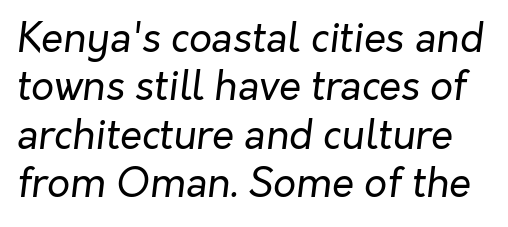
The image shows 40 px regular-weight type, italic (leaning right); set line spacing 1.21x, normal letter spacing, not underlined; low stroke contrast and a medium x-height.
